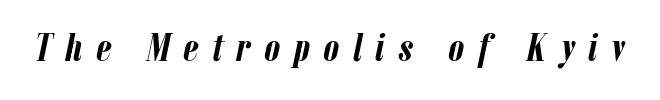
This rendering features lettering with no underline. Varying glyph widths throughout — classic text-font behaviour. Heavy, bold letterforms. The font's italic variant was chosen for this text. There is plenty of visible air inserted between adjacent glyphs.
